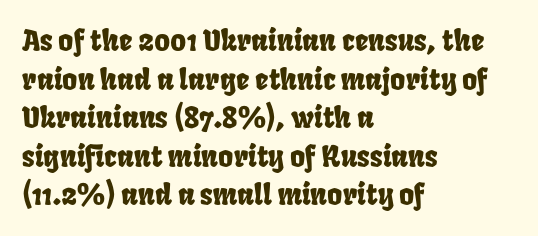
Q: Is the text underlined? A: No.
Q: How is the paragraph aligned? A: Left-aligned.
Q: Is the spacing between letters normal or unusually wide? A: Normal.
Q: Is the spacing between lines tight, normal or loose? A: Normal.
Q: Width (condensed, normal, or wide)? A: Condensed.
Q: Stroke contrast? A: Low.
Q: x-height? A: Large.
Q: Monospaced? A: No.
